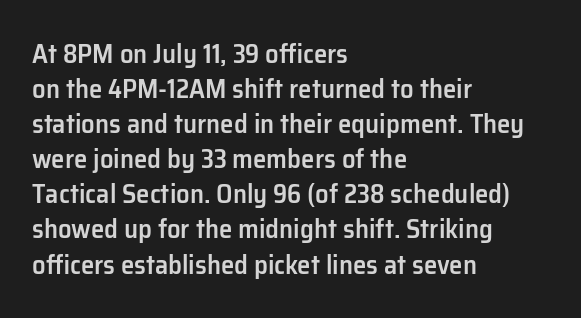
The image shows 27 px text type, upright; set left-aligned, normal line spacing (1.3x), normal letter spacing, not underlined.
